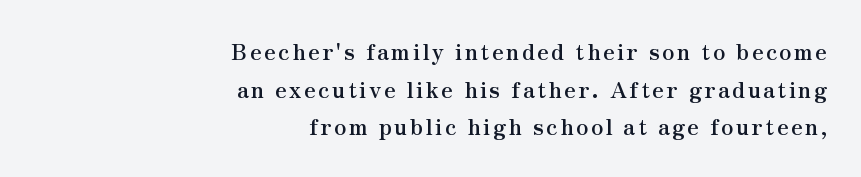
Q: Is the text bold? A: Yes.
Q: Is the text italic (slanted)? A: No, it is upright.
Q: Is the text underlined? A: No.
Q: How is the paragraph aligned? A: Right-aligned.
